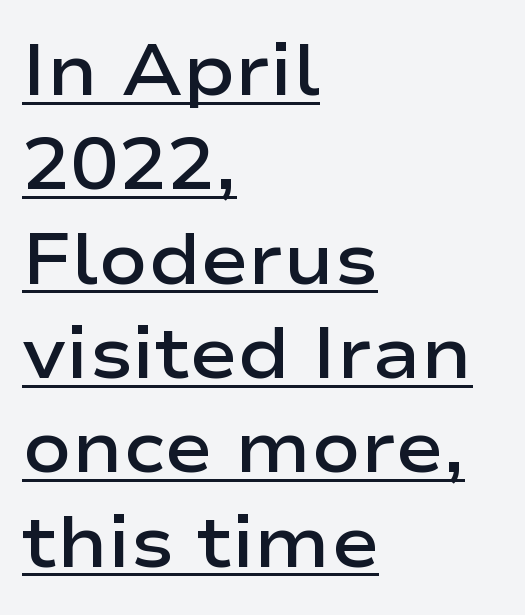
Letter spacing: default. One-word summary of the alignment: left. In terms of weight, the rendering is demibold, just under bold. You could not count columns in this text — the font is proportionally spaced. The type sits square on the baseline with zero lean.
